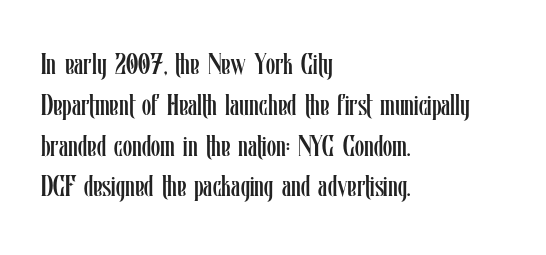
Q: Is the text bold? A: No.
Q: Is the text italic (slanted)? A: No, it is upright.
Q: Is the text underlined? A: No.
Q: How is the paragraph aligned? A: Left-aligned.
Q: Is the spacing between letters normal or unusually wide? A: Normal.
Q: Is the spacing between lines tight, normal or loose? A: Normal.
Q: Width (condensed, normal, or wide)? A: Condensed.
Q: Stroke contrast? A: Low.
Q: x-height? A: Medium.
Q: Monospaced? A: No.
